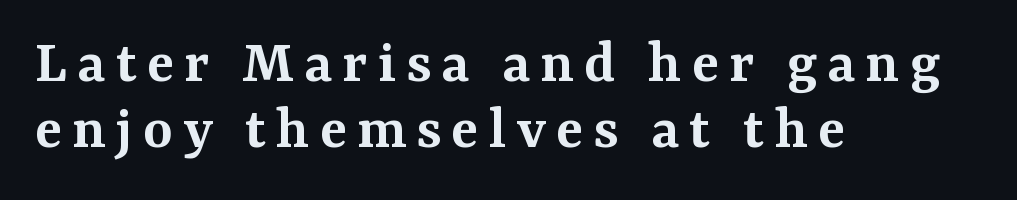
Q: Is the text bold? A: Semi-bold.
Q: Is the text italic (slanted)? A: No, it is upright.
Q: Is the typeface a serif or a sans-serif typeface? A: Serif.
Q: Is the text underlined? A: No.
Q: How is the paragraph aligned? A: Left-aligned.
Q: Is the spacing between lines tight, normal or loose? A: Tight.
Q: Width (condensed, normal, or wide)? A: Normal.
Q: Stroke contrast? A: Medium.
Q: x-height? A: Medium.
Q: Monospaced? A: No.
